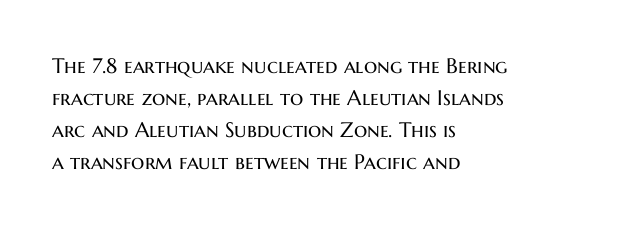
{"italic": "no", "bold": "no", "underline": "no", "align": "left", "line_spacing": "normal", "line_spacing_ratio": 1.53, "letter_spacing": "normal", "letter_spacing_em": 0.0, "glyph_px": 21}
